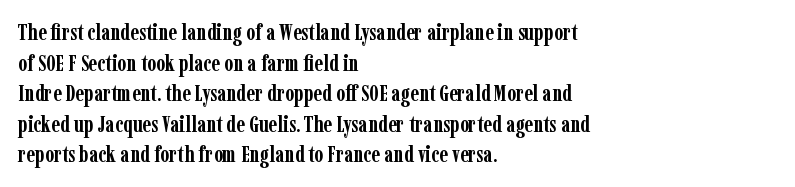
Nobody touched the tracking dial on this one. Heft: maximum for text — a bold. The rendering anchors every line to the left-hand side. The line-height multiplier appears to be the usual default.
